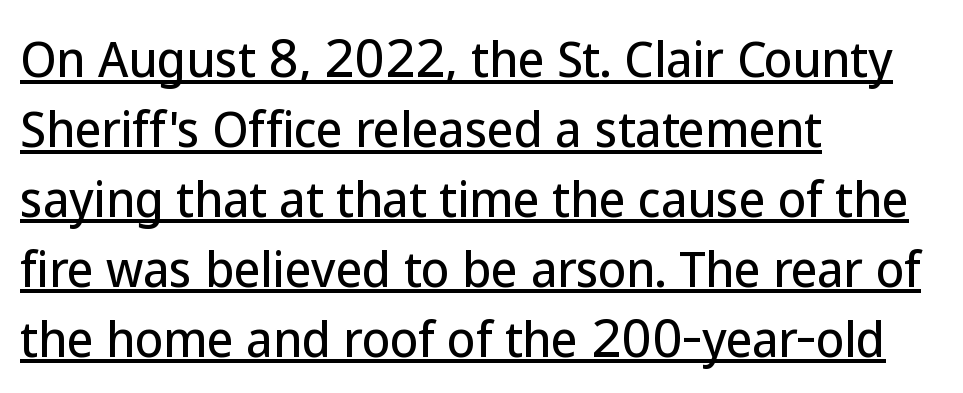
{"serif": "no", "italic": "no", "width": "normal", "stroke_contrast": "low", "x_height": "medium", "monospaced": "no", "underline": "yes", "align": "left", "line_spacing": "normal", "line_spacing_ratio": 1.52, "letter_spacing": "normal", "letter_spacing_em": 0.0, "glyph_px": 46}
